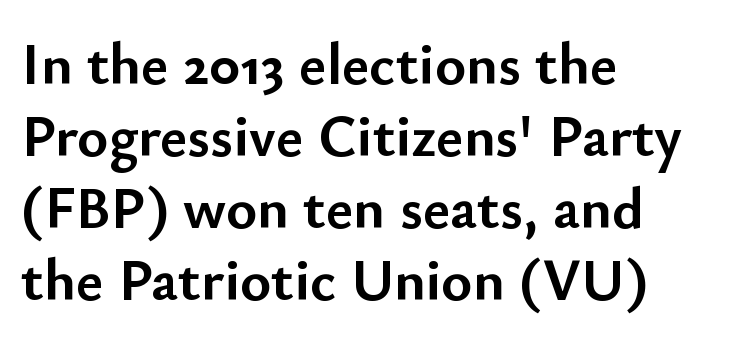
{"serif": "no", "italic": "no", "bold": "yes", "weight": "semibold", "width": "normal", "stroke_contrast": "low", "x_height": "small", "monospaced": "no", "underline": "no", "align": "left", "line_spacing_ratio": 1.22, "letter_spacing": "normal", "letter_spacing_em": 0.0, "glyph_px": 59}
